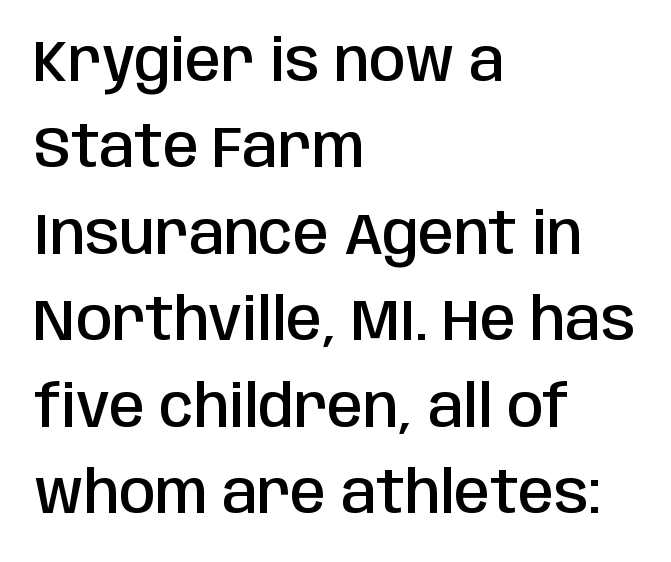
Is this a sans? Yes — the strokes have no serifs. The rendering uses a moderate line-height, typical for paragraphs. Caption: semibold face, moderately heavy strokes. The face used here is rendered with its standard letterfit. Check under the words: just untouched page.
